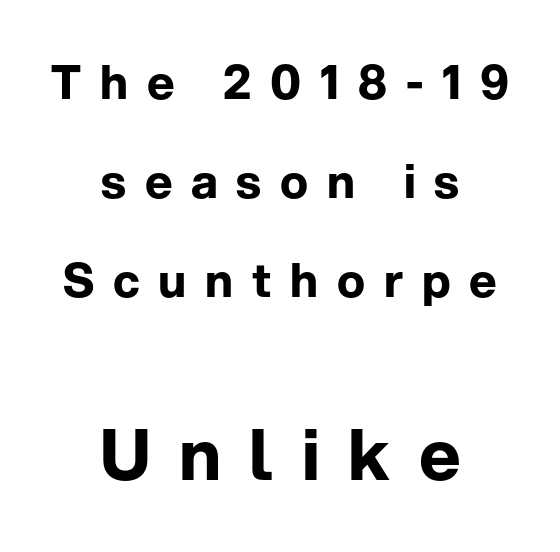
{"serif": "no", "italic": "no", "bold": "yes", "weight": "bold", "width": "normal", "stroke_contrast": "low", "x_height": "medium", "monospaced": "no", "underline": "no", "align": "center", "line_spacing": "loose", "line_spacing_ratio": 2.11, "letter_spacing": "wide", "letter_spacing_em": 0.4, "larger_block": "second", "size_ratio": 1.51, "glyph_px": 71}
